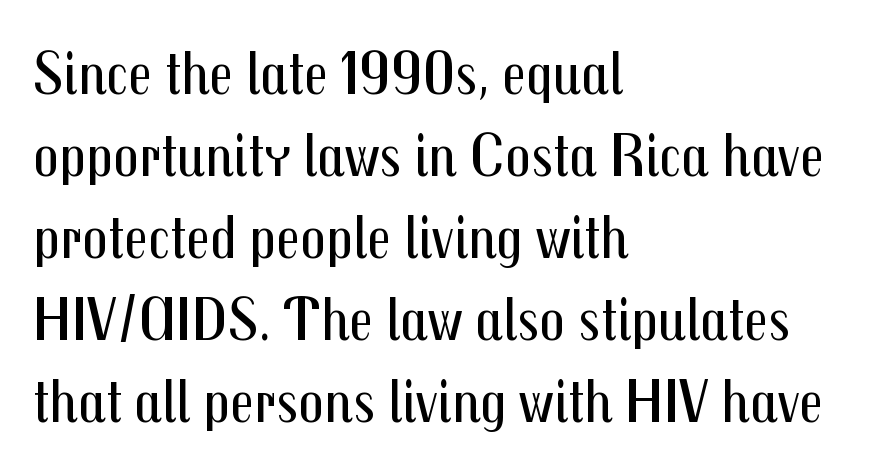
These lines stack with their left ends in a neat column. No extra tracking has been applied to these lines. No extra ink here — the face is not bold. Each letter's strokes conclude bluntly, with no projecting serifs. Each row of text sits above clean, open space.
